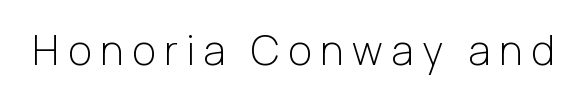
The image shows 41 px light sans-serif type, upright; set unusually wide letter spacing (+0.21 em), not underlined; low stroke contrast and a medium x-height.
